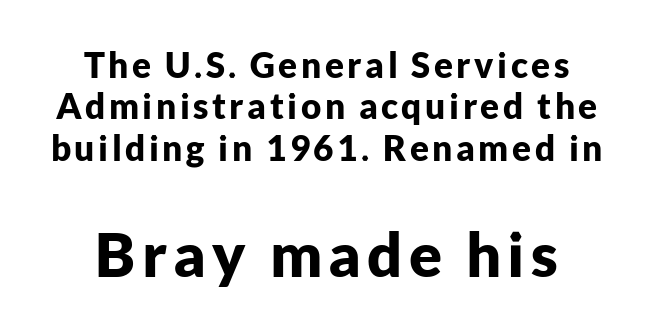
The image shows 61 px bold sans-serif type, upright; set line spacing 1.18x, not underlined; the second (bottom) block is 1.74x larger; low stroke contrast and a medium x-height.
